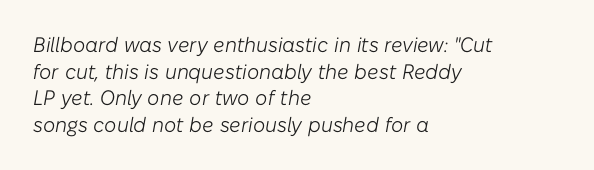
Q: Is the text bold? A: No.
Q: Is the text italic (slanted)? A: Yes, it leans right by about 10 degrees.
Q: Is the text underlined? A: No.
Q: How is the paragraph aligned? A: Left-aligned.
Q: Is the spacing between letters normal or unusually wide? A: Normal.
Q: Is the spacing between lines tight, normal or loose? A: Normal.
